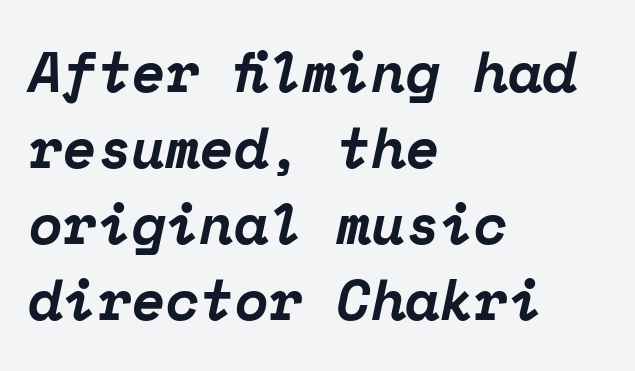
{"serif": "yes", "italic": "yes", "lean": "right", "slant_degrees": 12, "bold": "yes", "weight": "bold", "width": "normal", "stroke_contrast": "low", "x_height": "medium", "monospaced": "yes", "underline": "no", "align": "left", "line_spacing": "normal", "line_spacing_ratio": 1.36, "letter_spacing": "normal", "letter_spacing_em": 0.0, "glyph_px": 56}
